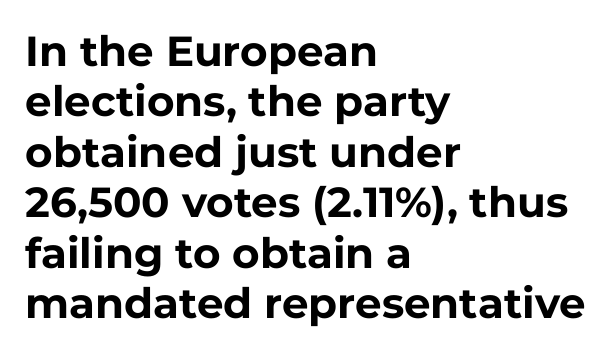
The image shows 42 px bold sans-serif type, upright; set left-aligned, line spacing 1.2x, normal letter spacing, not underlined; low stroke contrast and a medium x-height.
